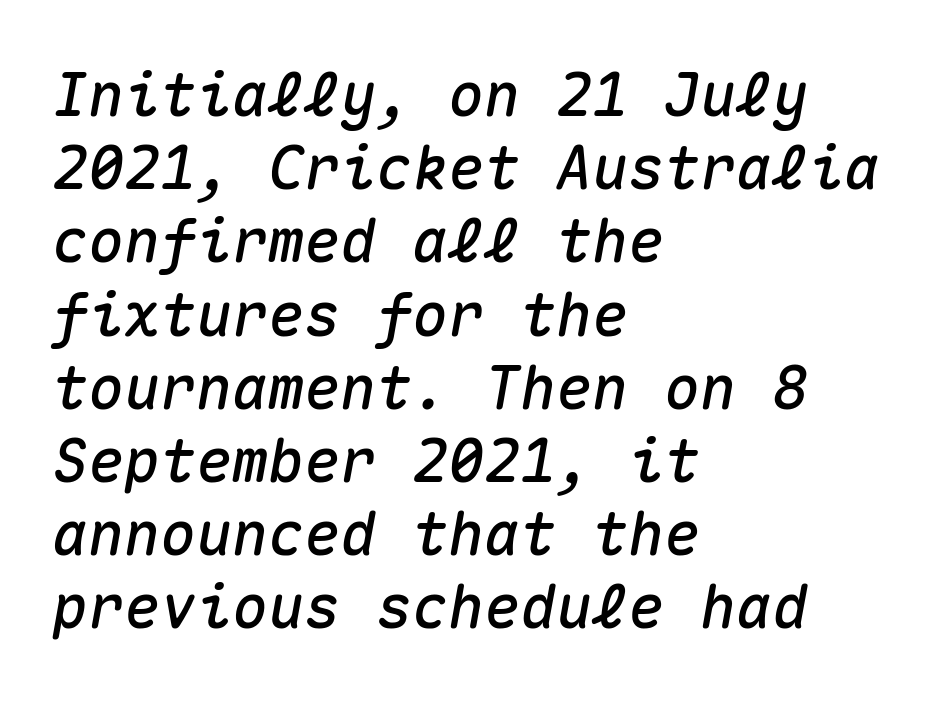
Here the glyphs are tracked normally, forming tight word shapes. Here the designer chose a console-style face with uniform glyph widths. Type without underlining. Horizontal alignment here is leftward, the default for most running prose.
